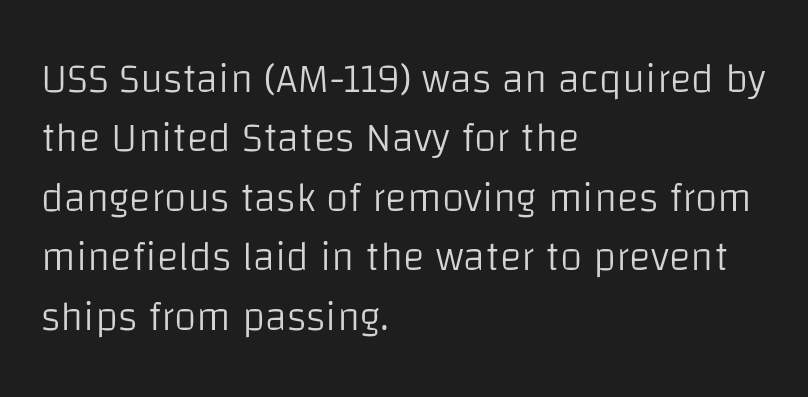
{"serif": "no", "italic": "no", "bold": "no", "weight": "light", "width": "normal", "stroke_contrast": "low", "x_height": "large", "monospaced": "no", "underline": "no", "align": "left", "line_spacing": "normal", "line_spacing_ratio": 1.45, "letter_spacing": "normal", "letter_spacing_em": 0.0, "glyph_px": 41}
